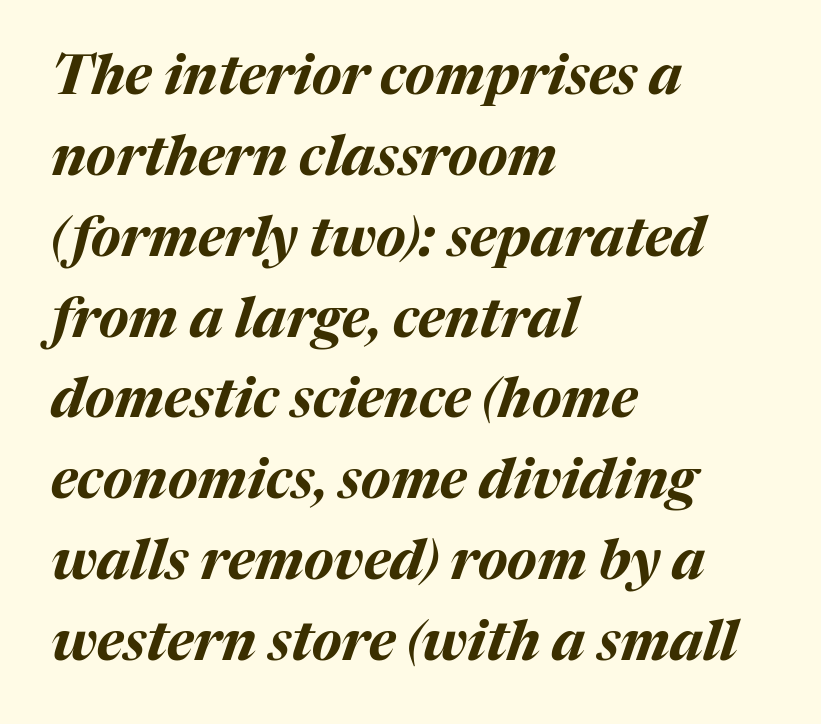
Q: Is the text bold? A: Yes.
Q: Is the text italic (slanted)? A: Yes, it leans right by about 17 degrees.
Q: Is the text underlined? A: No.
Q: How is the paragraph aligned? A: Left-aligned.
Q: Is the spacing between letters normal or unusually wide? A: Normal.
Q: Is the spacing between lines tight, normal or loose? A: Normal.
Q: Width (condensed, normal, or wide)? A: Normal.
Q: Stroke contrast? A: Medium.
Q: x-height? A: Medium.
Q: Monospaced? A: No.
